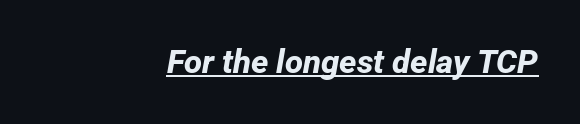
The image shows 33 px bold sans-serif type; set right-aligned, normal letter spacing, underlined; low stroke contrast and a medium x-height.
